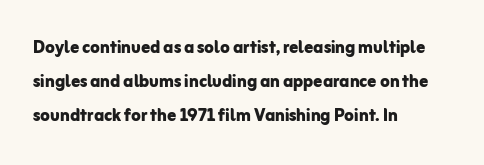
Q: Is the text bold? A: Yes.
Q: Is the text italic (slanted)? A: No, it is upright.
Q: Is the text underlined? A: No.
Q: How is the paragraph aligned? A: Left-aligned.
Q: Is the spacing between letters normal or unusually wide? A: Normal.
Q: Is the spacing between lines tight, normal or loose? A: Normal.
